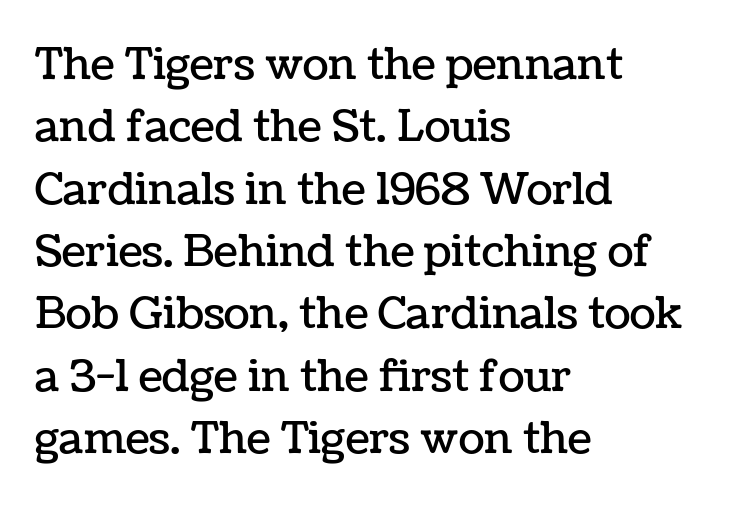
Q: Is the text italic (slanted)? A: No, it is upright.
Q: Is the text underlined? A: No.
Q: How is the paragraph aligned? A: Left-aligned.
Q: Is the spacing between letters normal or unusually wide? A: Normal.
Q: Is the spacing between lines tight, normal or loose? A: Normal.
Q: Width (condensed, normal, or wide)? A: Normal.
Q: Stroke contrast? A: Low.
Q: x-height? A: Medium.
Q: Monospaced? A: No.
